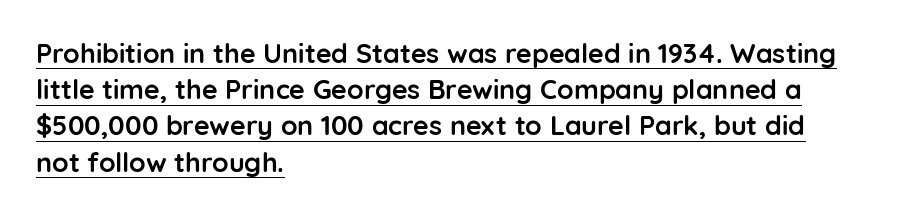
The image shows 27 px bold type, upright; set left-aligned, normal line spacing (1.34x), normal letter spacing, underlined.
